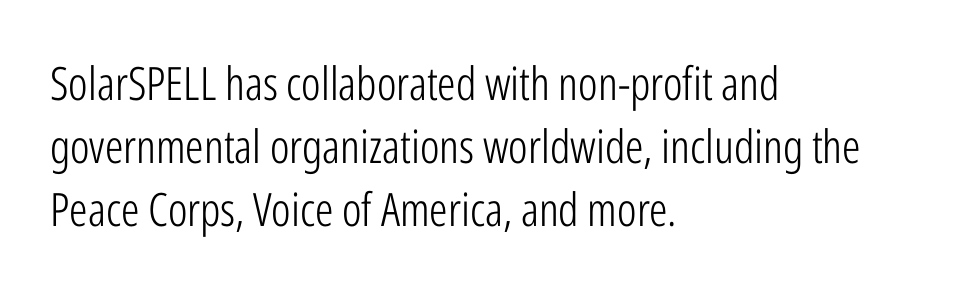
The cut favours lightness, reaching ordinary text weight at its darkest. Horizontally, the lines are justified to the leading edge only. Italic? Not at all — the glyphs are vertical. Underlining? Definitely not there.
